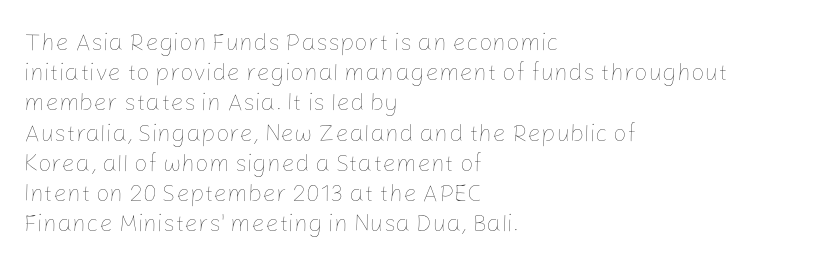
The image shows 24 px text type, upright; set left-aligned, normal line spacing (1.26x), normal letter spacing, not underlined.
